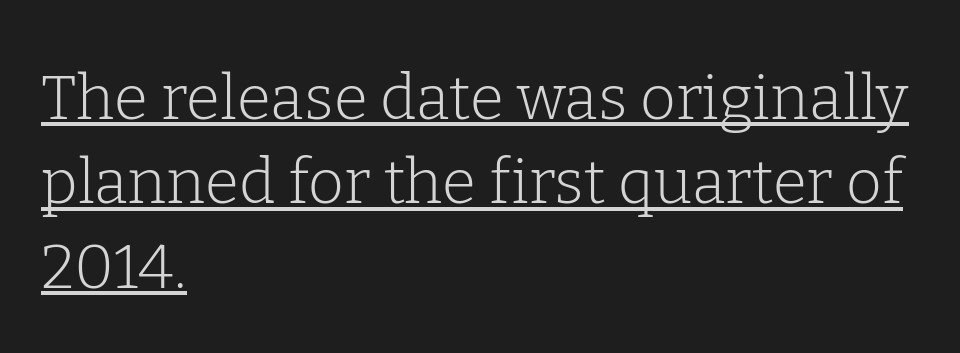
The image shows 62 px light serif type, upright; set left-aligned, normal line spacing (1.36x), normal letter spacing, underlined; low stroke contrast and a medium x-height.
